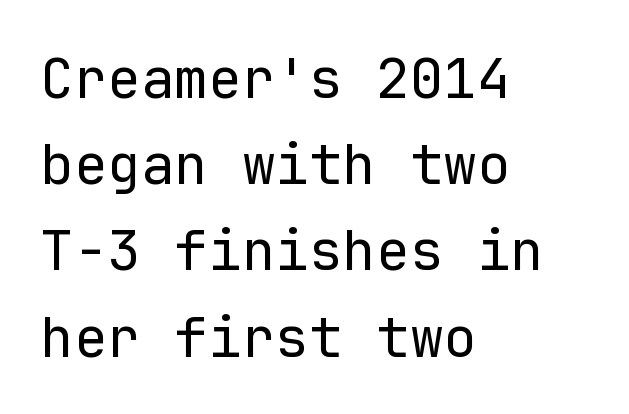
The image shows 56 px regular-weight sans-serif type, upright, monospaced; set left-aligned, normal line spacing (1.54x), normal letter spacing, not underlined; low stroke contrast and a medium x-height.
